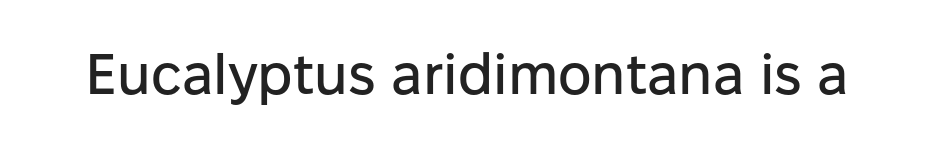
{"serif": "no", "italic": "no", "width": "normal", "stroke_contrast": "low", "x_height": "medium", "monospaced": "no", "underline": "no", "letter_spacing": "normal", "letter_spacing_em": 0.0, "glyph_px": 57}
